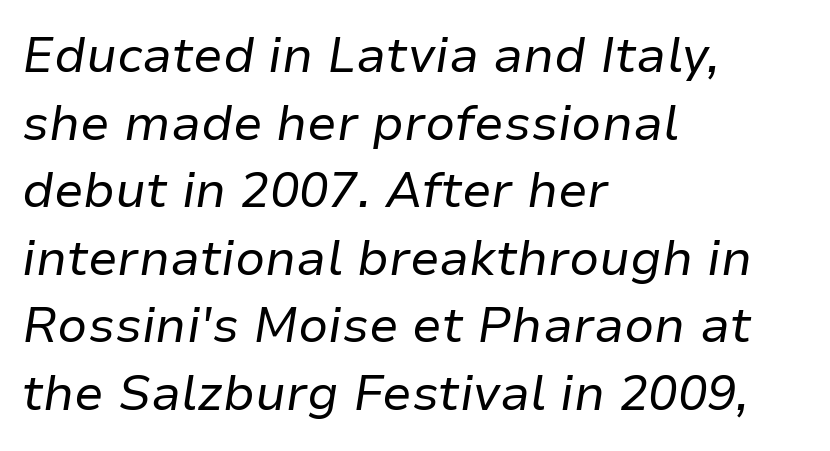
Q: Is the text bold? A: No.
Q: Is the text italic (slanted)? A: Yes, it leans right by about 9 degrees.
Q: Is the text underlined? A: No.
Q: How is the paragraph aligned? A: Left-aligned.
Q: Is the spacing between letters normal or unusually wide? A: Normal.
Q: Is the spacing between lines tight, normal or loose? A: Normal.
Q: Width (condensed, normal, or wide)? A: Normal.
Q: Stroke contrast? A: Low.
Q: x-height? A: Medium.
Q: Monospaced? A: No.
